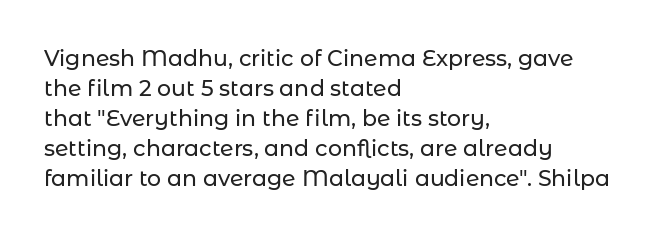
Decoration check: the copy has no underline. A roman cut, with each character standing at attention. The line-height multiplier appears to be the usual default. In CSS terms this would be text-align: left. Words appear dense and cohesive because spacing is normal.
